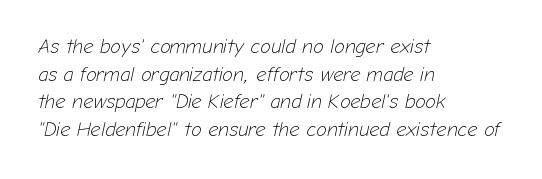
These lines are set flush left with a ragged right edge. The cut favours lightness, reaching ordinary text weight at its darkest. Glyph-to-glyph distance matches everyday printed text. The font's italic variant was chosen for this text.
